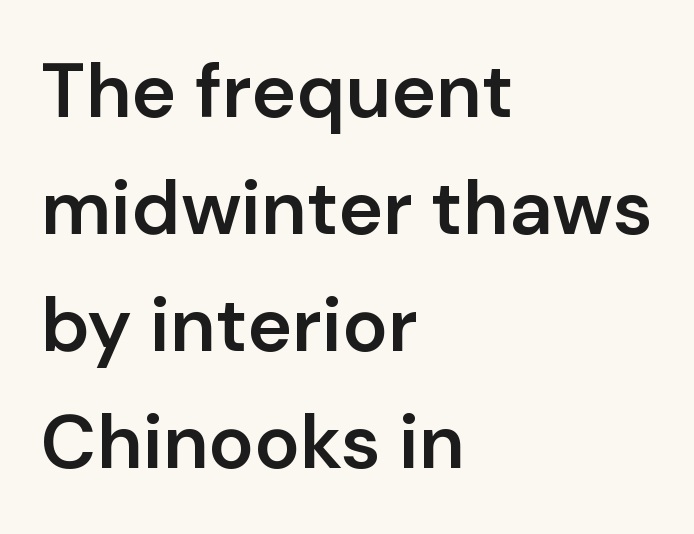
The image shows 76 px semibold sans-serif type, upright; set left-aligned, normal line spacing (1.54x), normal letter spacing, not underlined; low stroke contrast and a medium x-height.
